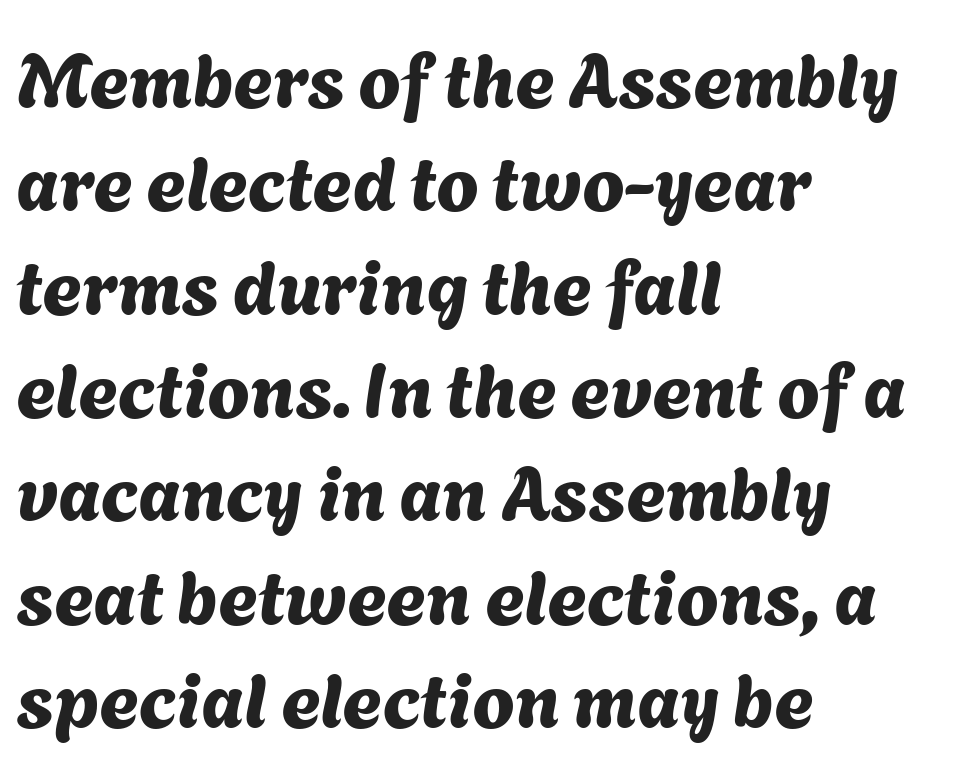
No feet cap the strokes, marking this as sans-serif type. The compositor pushed each line to the left boundary. Is there much room between lines? A standard amount, neither cramped nor airy. Does extra space separate the letters? No, they use regular spacing.
